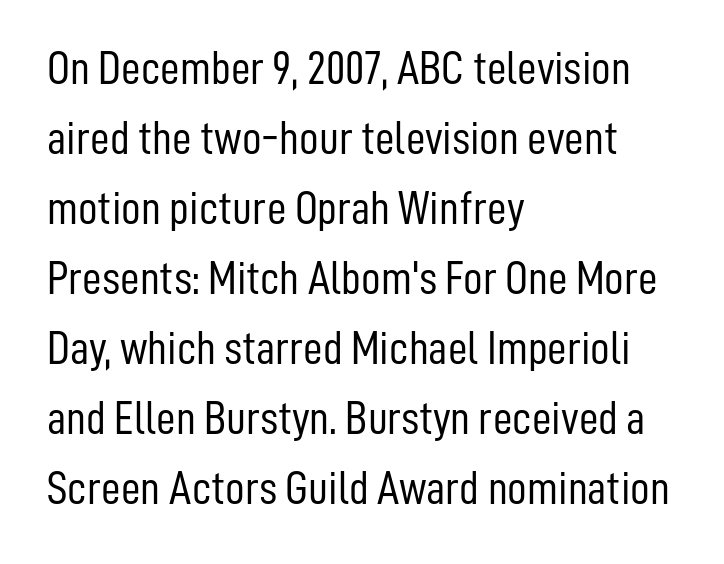
{"serif": "no", "italic": "no", "bold": "no", "weight": "light", "width": "condensed", "stroke_contrast": "low", "x_height": "medium", "monospaced": "no", "underline": "no", "align": "left", "line_spacing": "normal", "line_spacing_ratio": 1.46, "letter_spacing": "normal", "letter_spacing_em": 0.0, "glyph_px": 48}
